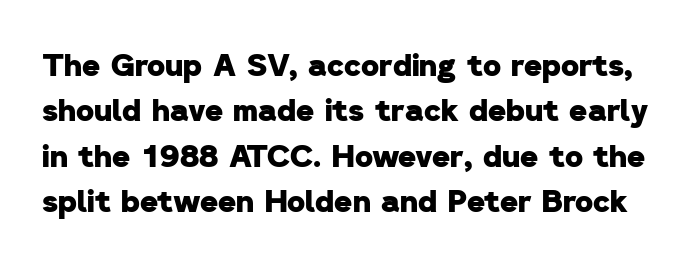
{"serif": "no", "bold": "yes", "weight": "heavy", "width": "normal", "stroke_contrast": "low", "x_height": "medium", "monospaced": "no", "underline": "no", "line_spacing": "normal", "line_spacing_ratio": 1.46, "letter_spacing": "normal", "letter_spacing_em": 0.0, "glyph_px": 31}
